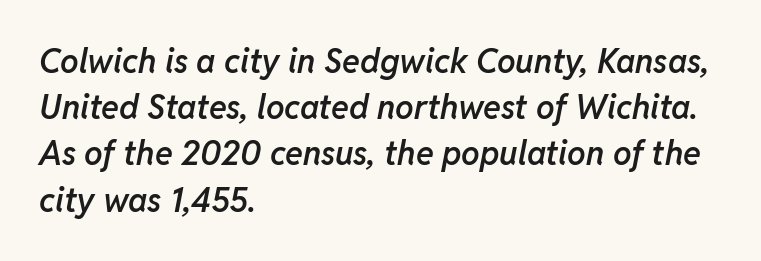
{"italic": "yes", "lean": "right", "slant_degrees": 11, "bold": "semi", "weight": "semibold", "width": "normal", "stroke_contrast": "low", "x_height": "medium", "monospaced": "no", "underline": "no", "align": "left", "line_spacing": "normal", "line_spacing_ratio": 1.4, "letter_spacing": "normal", "letter_spacing_em": 0.0, "glyph_px": 33}
